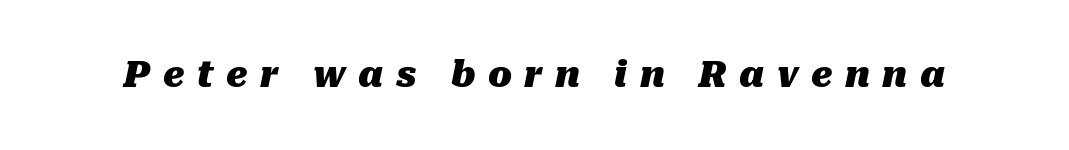
The sample has been set heavy, in full bold. Display-style spreading of the glyphs; the letterfit is very open. Here the designer chose a conventional face with non-uniform glyph widths. Descenders are the only things crossing below the line. The axis of the letterforms is tilted away from vertical.
